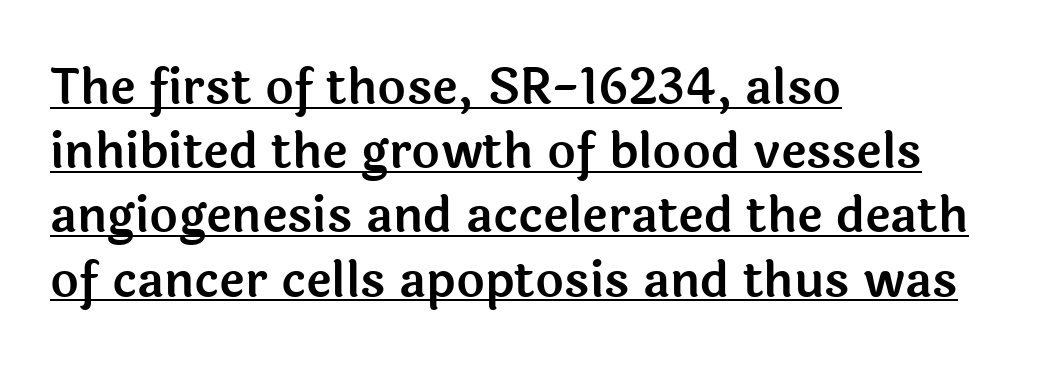
Q: Is the text italic (slanted)? A: No, it is upright.
Q: Is the typeface a serif or a sans-serif typeface? A: Sans-serif.
Q: Is the text underlined? A: Yes.
Q: How is the paragraph aligned? A: Left-aligned.
Q: Is the spacing between letters normal or unusually wide? A: Normal.
Q: Is the spacing between lines tight, normal or loose? A: Normal.
Q: Width (condensed, normal, or wide)? A: Normal.
Q: x-height? A: Medium.
Q: Monospaced? A: No.
